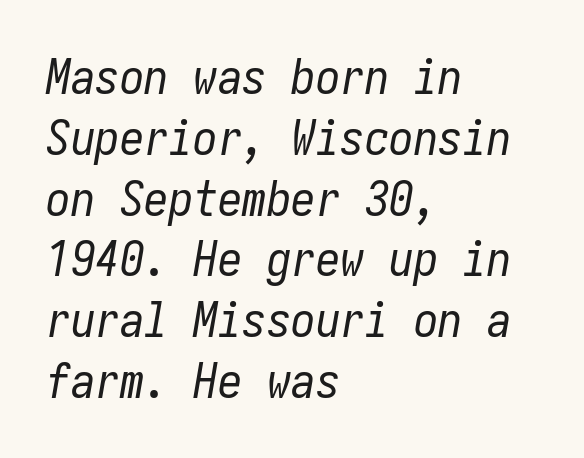
This rendering features lettering with no underline. The lettering tilts uniformly, giving the passage an italic look. The typesetter chose a ragged-right arrangement here. How are the letters spaced? Ordinarily, with no added tracking.
